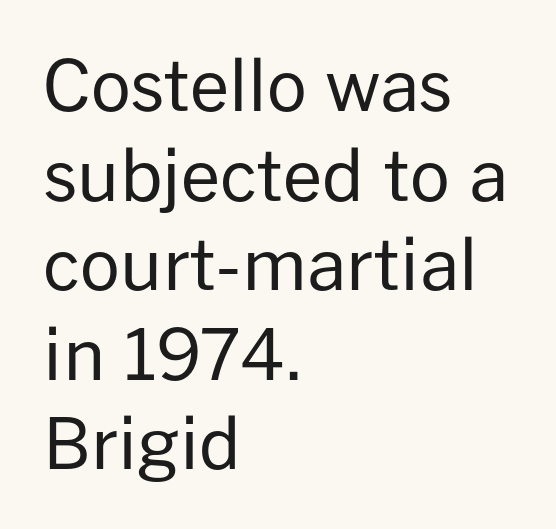
{"serif": "no", "italic": "no", "bold": "no", "weight": "regular", "width": "normal", "stroke_contrast": "low", "x_height": "medium", "monospaced": "no", "underline": "no", "align": "left", "line_spacing": "normal", "line_spacing_ratio": 1.28, "letter_spacing": "normal", "letter_spacing_em": 0.0, "glyph_px": 70}
